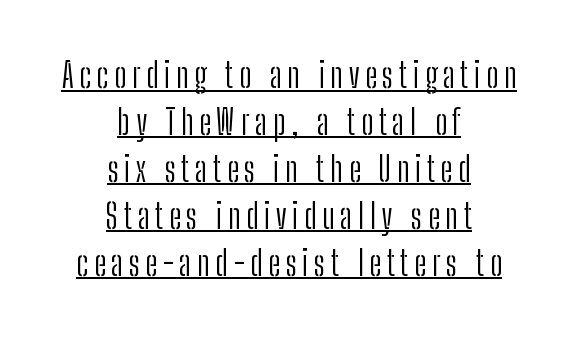
{"serif": "no", "italic": "no", "bold": "no", "weight": "light", "width": "condensed", "stroke_contrast": "low", "x_height": "medium", "monospaced": "no", "underline": "yes", "align": "center", "line_spacing": "normal", "line_spacing_ratio": 1.38, "glyph_px": 34}
